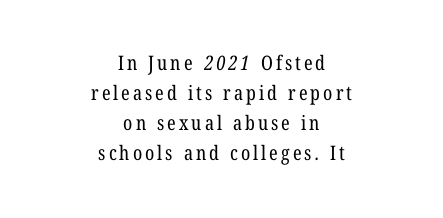
Q: Is the text bold? A: No.
Q: Is the text underlined? A: No.
Q: How is the paragraph aligned? A: Centered.
Q: Is the spacing between lines tight, normal or loose? A: Normal.
